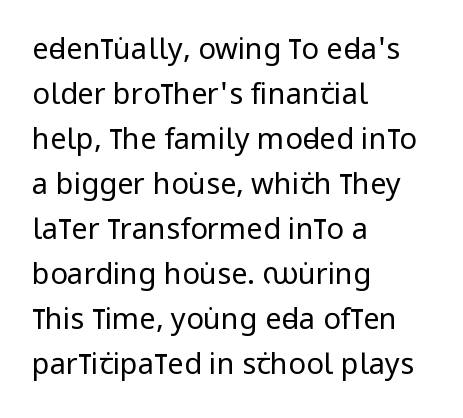
{"serif": "no", "italic": "no", "bold": "no", "weight": "regular", "width": "condensed", "stroke_contrast": "low", "x_height": "large", "monospaced": "no", "underline": "no", "align": "left", "line_spacing": "normal", "line_spacing_ratio": 1.55, "letter_spacing": "normal", "letter_spacing_em": 0.0, "glyph_px": 29}
